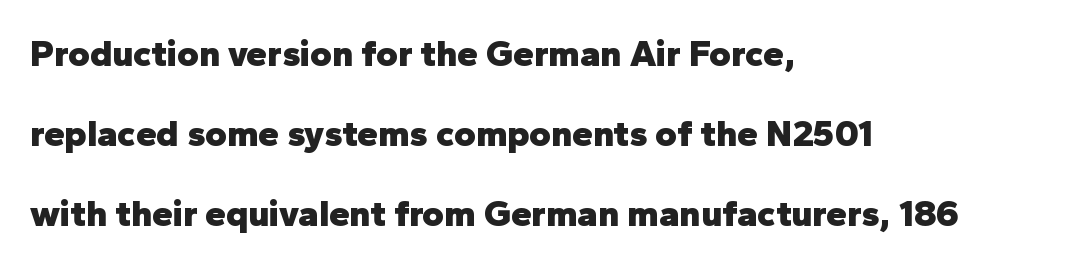
This rendering features lettering with no underline. Reading down the block, your eye returns to a fixed left position each line. How are the letters spaced? Ordinarily, with no added tracking. Here the designer chose a conventional face with non-uniform glyph widths. It's the straight-up-and-down kind of type.
